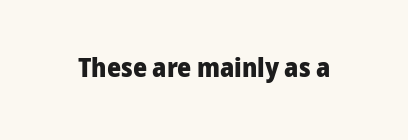
What stands out about the letter spacing? Nothing — it is the standard amount. No italicization has been applied; the sample stays upright. The gap between lines stays unmarked. Thick stems and heavy bowls — unmistakably bold.
